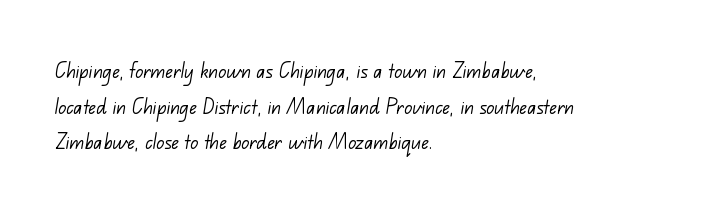
The image shows 24 px text type; set left-aligned, normal line spacing (1.48x), normal letter spacing, not underlined.
